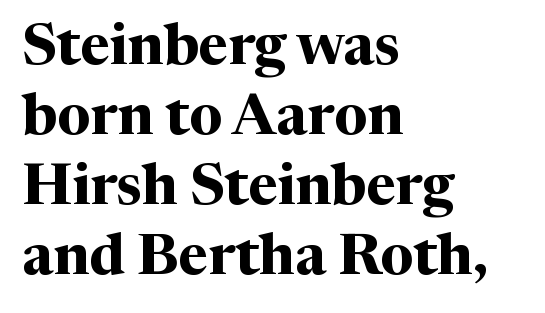
The face used here has the dense, thick strokes of a bold. The glyphs are unaccompanied by any horizontal stroke below them. I'd call this a serif setting — the letters wear small feet. Posture: upright roman. Between one letter and the next there's only the usual sliver of space. Is this a fixed-width face? No — the glyphs have proportional, varying widths.
